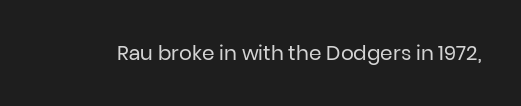
Posture: upright roman. Short note: letters normally spaced. The weight would be labelled regular, book, light, or lighter still. Lines of text with bare space underneath.
